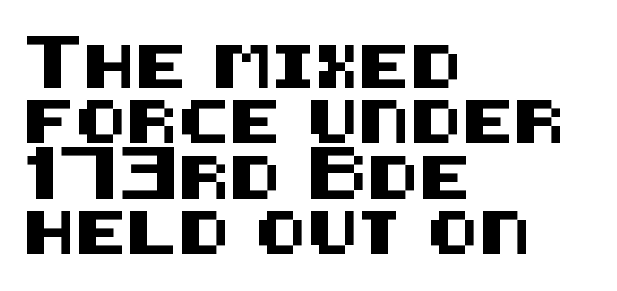
Q: Is the text italic (slanted)? A: No, it is upright.
Q: Is the typeface a serif or a sans-serif typeface? A: Sans-serif.
Q: Is the text underlined? A: No.
Q: How is the paragraph aligned? A: Left-aligned.
Q: Is the spacing between letters normal or unusually wide? A: Normal.
Q: Is the spacing between lines tight, normal or loose? A: Normal.
Q: Width (condensed, normal, or wide)? A: Normal.
Q: Stroke contrast? A: Medium.
Q: x-height? A: Large.
